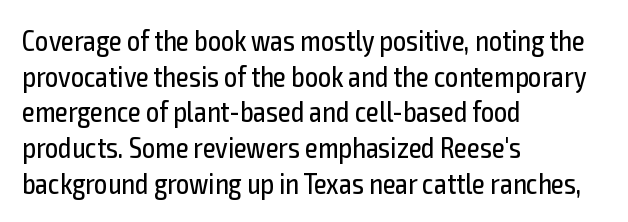
Underline: absent. You could call the tracking neutral — neither tight nor loose. Caption: multi-line text, flush left, ragged right. Unlike italic type, these characters show no tilt at all. The strokes are not fattened; the text isn't bold.
